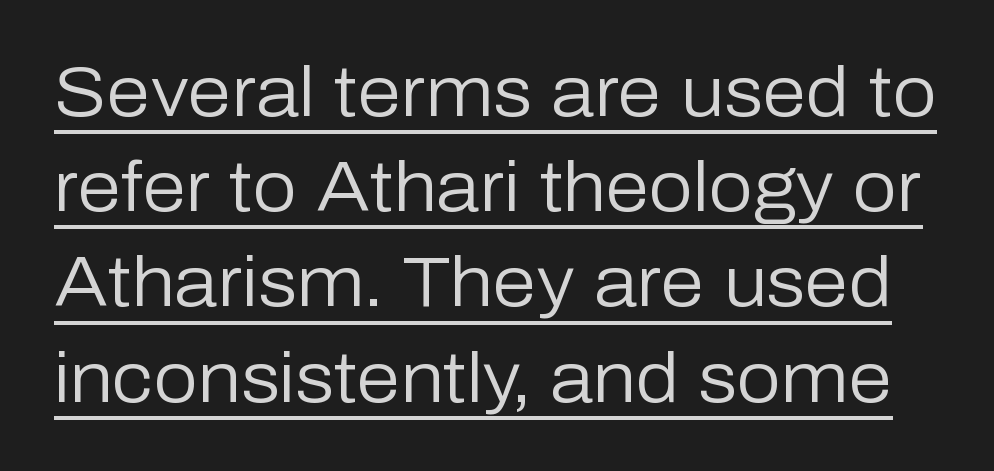
{"serif": "no", "italic": "no", "bold": "no", "weight": "regular", "width": "normal", "stroke_contrast": "low", "x_height": "medium", "monospaced": "no", "underline": "yes", "line_spacing": "normal", "line_spacing_ratio": 1.36, "letter_spacing": "normal", "letter_spacing_em": 0.0, "glyph_px": 70}
